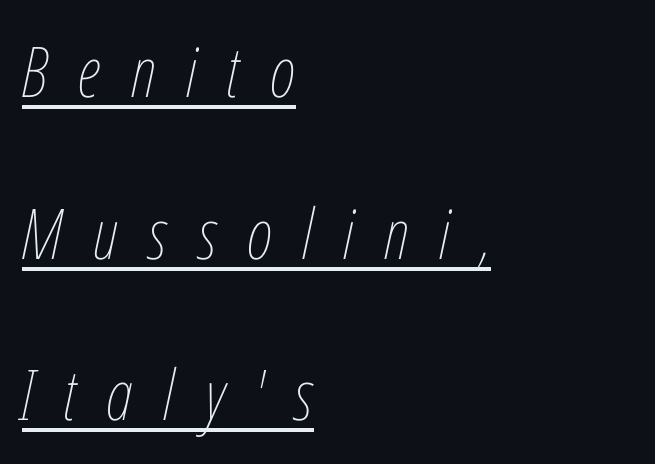
The space between consecutive lines is lavish. Notice how a bar underscores the lettering throughout. Designer's note — italics engaged. Character widths vary here, with narrow letters taking less room than wide ones. Typeset ragged right — the left edge is the straight one. The tracking jumps out immediately: characters are airy and widely separated.
